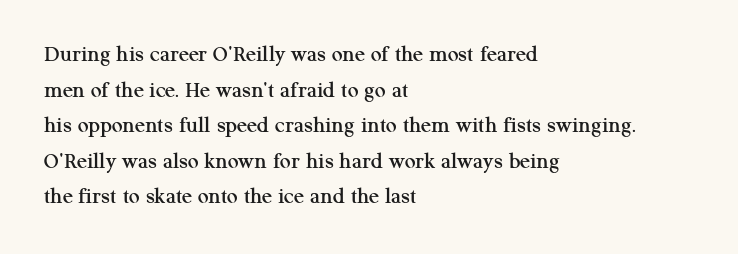
The image shows 24 px text type, upright; set left-aligned, normal line spacing (1.48x), normal letter spacing, not underlined.
